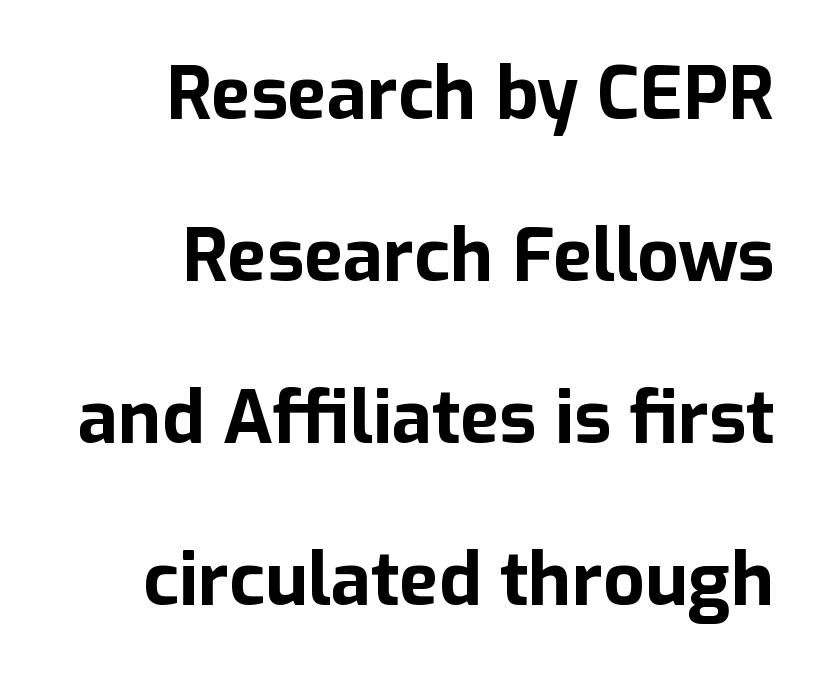
{"serif": "no", "italic": "no", "bold": "yes", "weight": "bold", "width": "normal", "stroke_contrast": "low", "x_height": "medium", "monospaced": "no", "underline": "no", "align": "right", "line_spacing": "loose", "line_spacing_ratio": 2.22, "letter_spacing": "normal", "letter_spacing_em": 0.0, "glyph_px": 73}
